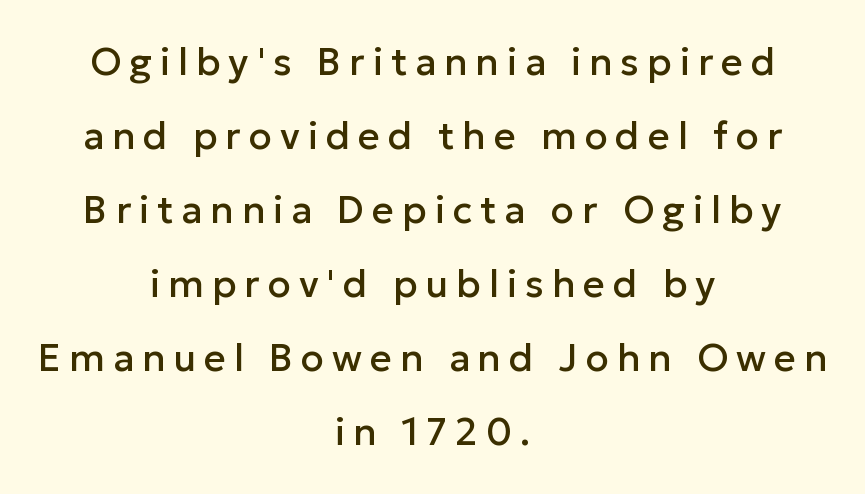
Serif or sans? Sans — the stroke terminals are bare. Bare-footed words on every line. The space between consecutive lines is lavish. These lines are rendered in a variable-pitch font.
